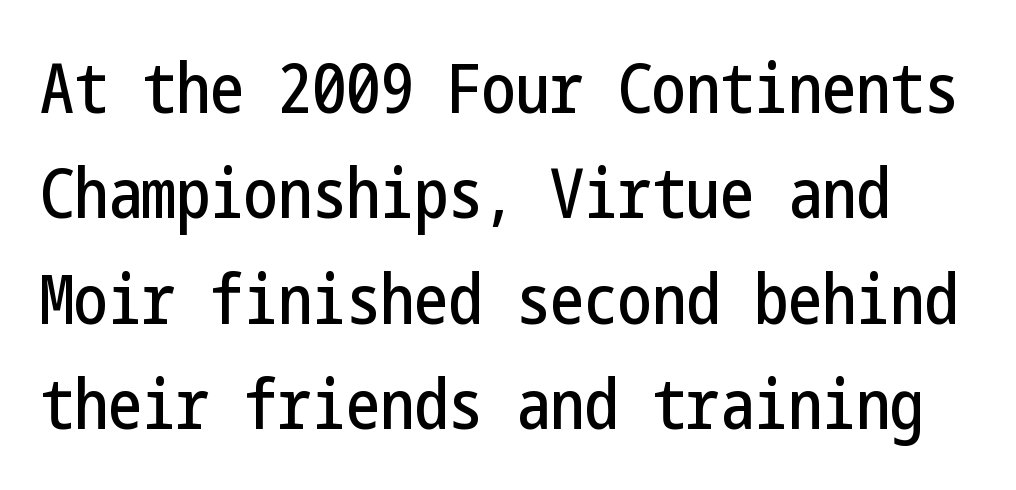
Nothing sits at the stroke ends, so this counts as sans-serif. The typography opts for an upright posture over an oblique one. What's the leading like? Ordinary, nothing unusual. The rendering keeps characters at their native spacing. Words float on clear page, feet unadorned.
